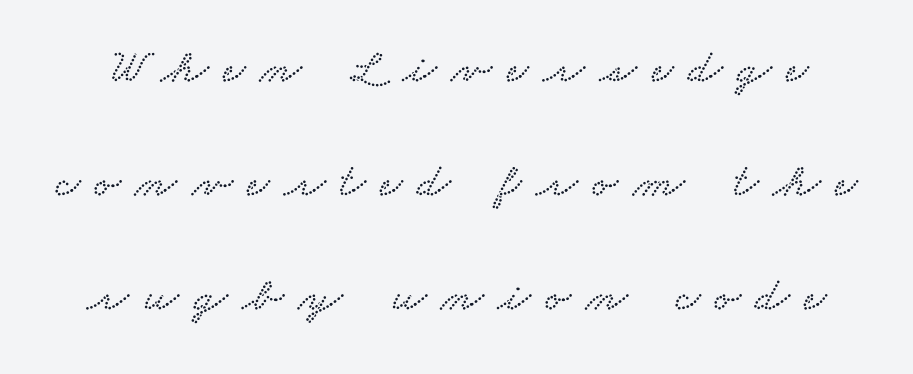
{"serif": "yes", "width": "wide", "stroke_contrast": "low", "x_height": "small", "monospaced": "no", "underline": "no", "line_spacing": "loose", "line_spacing_ratio": 2.38, "letter_spacing": "wide", "letter_spacing_em": 0.31, "glyph_px": 48}
